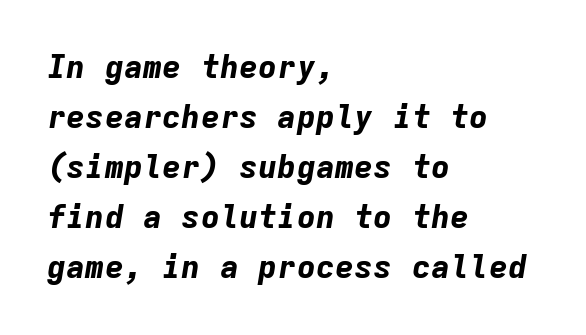
{"italic": "yes", "lean": "right", "slant_degrees": 9, "bold": "yes", "weight": "bold", "width": "normal", "stroke_contrast": "low", "x_height": "medium", "monospaced": "yes", "underline": "no", "align": "left", "line_spacing": "normal", "line_spacing_ratio": 1.56, "letter_spacing": "normal", "letter_spacing_em": 0.0, "glyph_px": 32}
